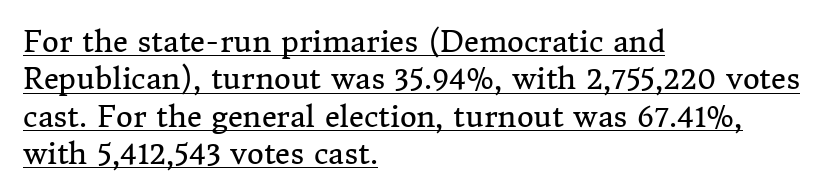
Q: Is the text bold? A: No.
Q: Is the text italic (slanted)? A: No, it is upright.
Q: Is the typeface a serif or a sans-serif typeface? A: Serif.
Q: Is the text underlined? A: Yes.
Q: How is the paragraph aligned? A: Left-aligned.
Q: Is the spacing between letters normal or unusually wide? A: Normal.
Q: Is the spacing between lines tight, normal or loose? A: Normal.
Q: Width (condensed, normal, or wide)? A: Normal.
Q: Stroke contrast? A: Medium.
Q: x-height? A: Medium.
Q: Monospaced? A: No.
